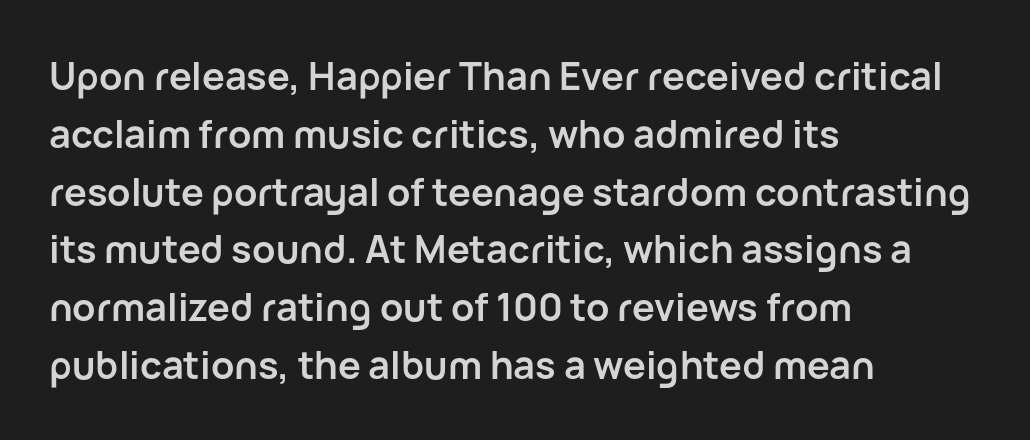
Q: Is the text bold? A: Yes.
Q: Is the text italic (slanted)? A: No, it is upright.
Q: Is the typeface a serif or a sans-serif typeface? A: Sans-serif.
Q: Is the text underlined? A: No.
Q: How is the paragraph aligned? A: Left-aligned.
Q: Is the spacing between letters normal or unusually wide? A: Normal.
Q: Is the spacing between lines tight, normal or loose? A: Normal.
Q: Width (condensed, normal, or wide)? A: Normal.
Q: Stroke contrast? A: Low.
Q: x-height? A: Medium.
Q: Monospaced? A: No.
